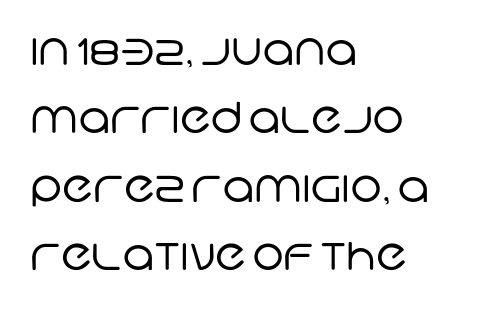
The image shows 43 px regular-weight sans-serif type; set left-aligned, normal line spacing (1.59x), normal letter spacing, not underlined; low stroke contrast and a large x-height.
